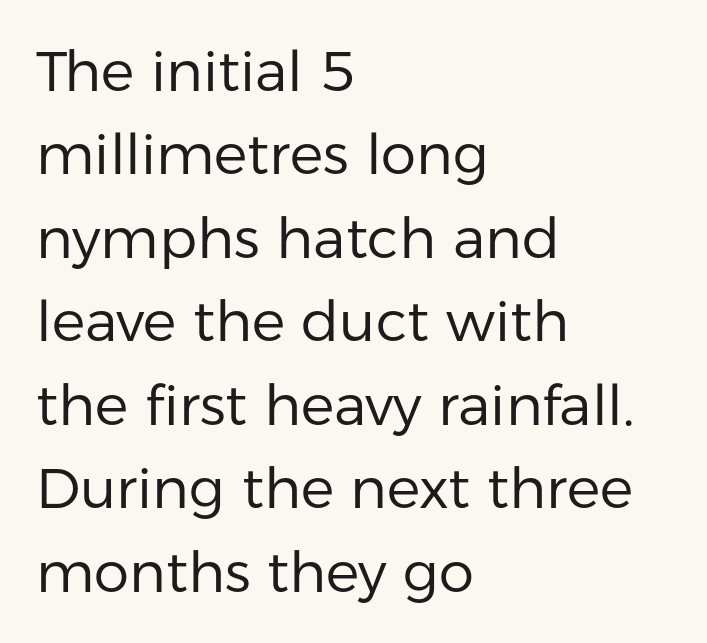
The image shows 56 px regular-weight sans-serif type, upright; set left-aligned, normal line spacing (1.49x), normal letter spacing, not underlined; low stroke contrast and a medium x-height.
